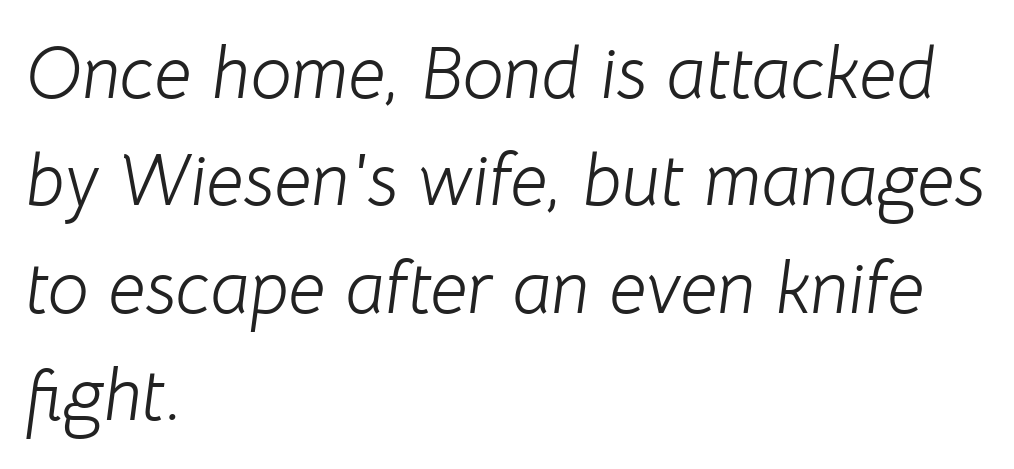
The space between consecutive lines is moderate. The font sits on the lighter half of the weight spectrum, regular included. The axis of the letterforms is tilted away from vertical. These lines stack with their left ends in a neat column. A clean baseline with only descenders dipping below it.
